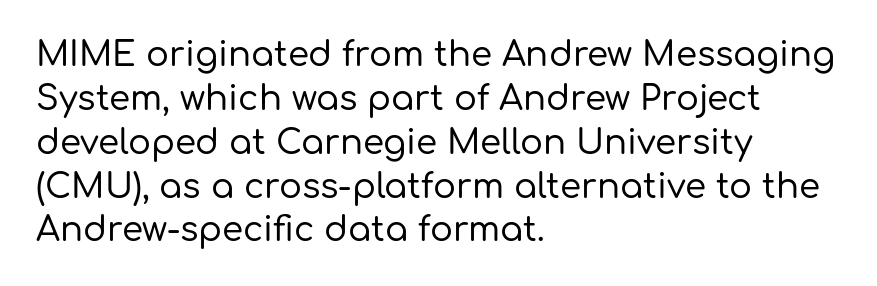
Q: Is the text italic (slanted)? A: No, it is upright.
Q: Is the typeface a serif or a sans-serif typeface? A: Sans-serif.
Q: Is the text underlined? A: No.
Q: How is the paragraph aligned? A: Left-aligned.
Q: Is the spacing between letters normal or unusually wide? A: Normal.
Q: Is the spacing between lines tight, normal or loose? A: Normal.
Q: Width (condensed, normal, or wide)? A: Normal.
Q: Stroke contrast? A: Low.
Q: x-height? A: Medium.
Q: Monospaced? A: No.
